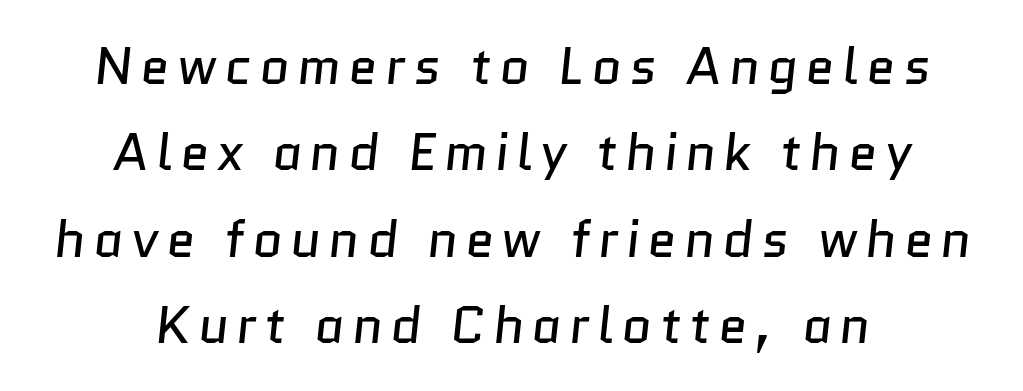
The image shows 52 px regular-weight sans-serif type; set centered, normal line spacing (1.66x), not underlined; low stroke contrast and a medium x-height.
